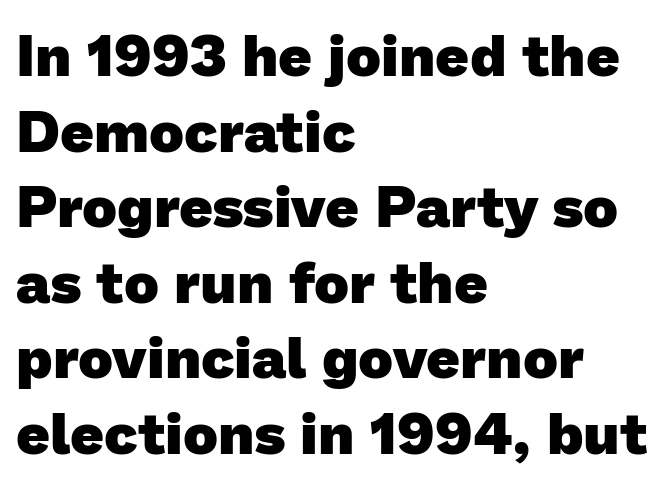
The image shows 59 px heavy sans-serif type; set left-aligned, normal line spacing (1.28x), normal letter spacing, not underlined; low stroke contrast and a medium x-height.
